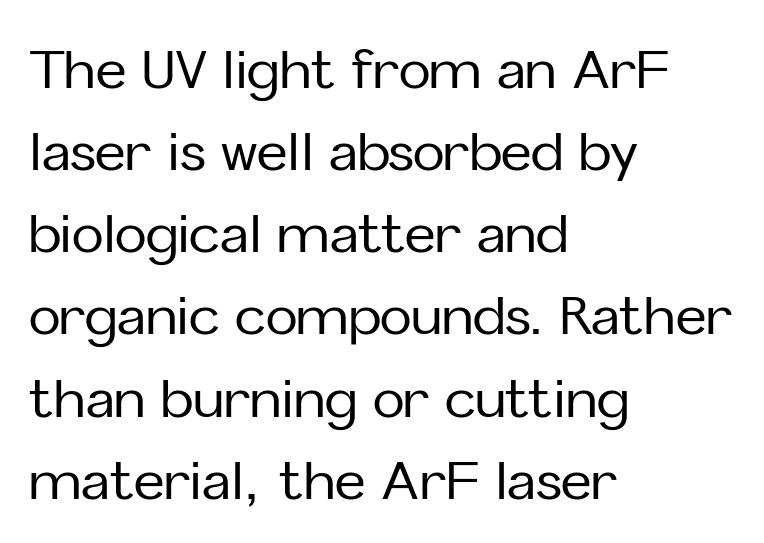
The image shows 53 px sans-serif type, upright; set left-aligned, normal line spacing (1.55x), normal letter spacing, not underlined; low stroke contrast and a medium x-height.
